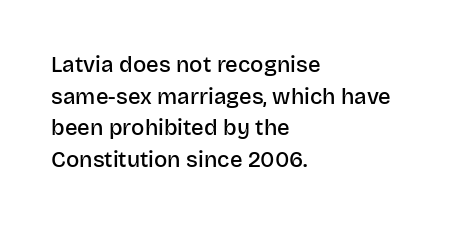
The image shows 22 px text type, upright; set left-aligned, normal line spacing (1.44x), normal letter spacing, not underlined.
